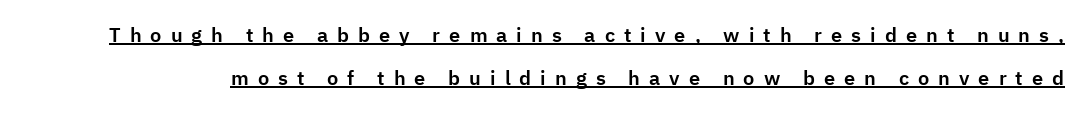
{"italic": "no", "underline": "yes", "line_spacing": "loose", "line_spacing_ratio": 2.16, "letter_spacing": "wide", "letter_spacing_em": 0.45, "glyph_px": 20}
